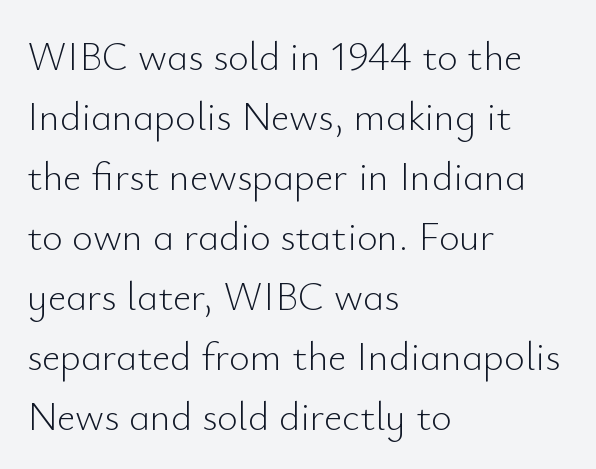
The letters carry no serifs — their stems end cleanly without finishing strokes. The horizontal fit of the characters is conventional and even. Weight: not bold — regular or lighter. Visually the block forms a straight wall on the left and a jagged coastline on the right.
